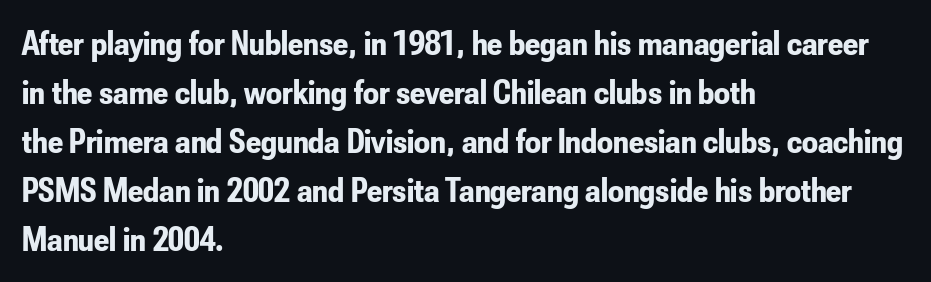
{"serif": "no", "italic": "no", "bold": "yes", "weight": "bold", "width": "condensed", "stroke_contrast": "low", "x_height": "small", "monospaced": "no", "underline": "no", "align": "left", "line_spacing": "normal", "line_spacing_ratio": 1.4, "letter_spacing": "normal", "letter_spacing_em": 0.0, "glyph_px": 35}
